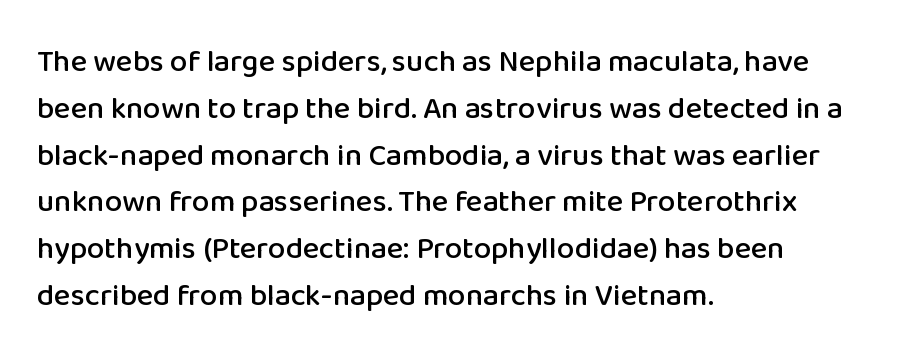
Q: Is the text italic (slanted)? A: No, it is upright.
Q: Is the typeface a serif or a sans-serif typeface? A: Sans-serif.
Q: Is the text underlined? A: No.
Q: How is the paragraph aligned? A: Left-aligned.
Q: Is the spacing between letters normal or unusually wide? A: Normal.
Q: Is the spacing between lines tight, normal or loose? A: Normal.
Q: Width (condensed, normal, or wide)? A: Normal.
Q: Stroke contrast? A: Low.
Q: x-height? A: Medium.
Q: Monospaced? A: No.
